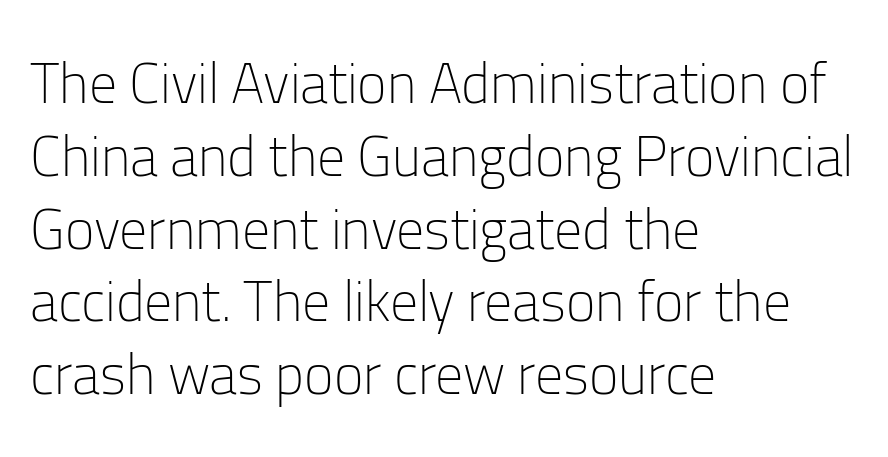
{"serif": "no", "italic": "no", "bold": "no", "weight": "light", "width": "normal", "stroke_contrast": "low", "x_height": "medium", "monospaced": "no", "underline": "no", "align": "left", "line_spacing": "normal", "line_spacing_ratio": 1.3, "letter_spacing": "normal", "letter_spacing_em": 0.0, "glyph_px": 56}
